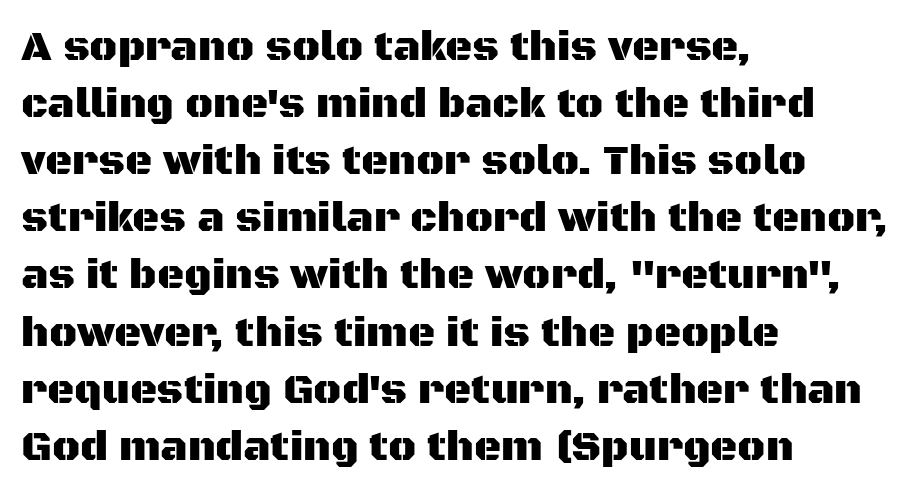
Check where the strokes stop: nothing finishes them off — pure sans. Looks like regular typesetting: each glyph gets only the width it needs. Rows of type keep a routine distance in the vertical direction. The lettering holds an erect, upright posture throughout. Rule under the text: the space is simply empty.
